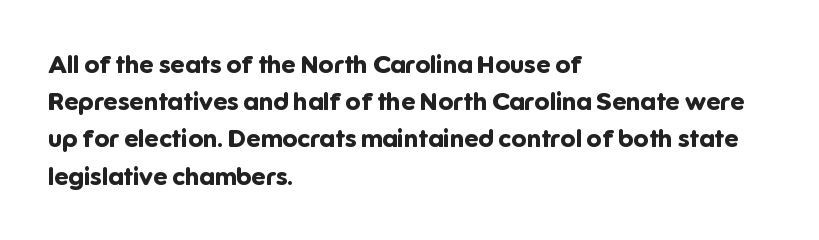
{"italic": "no", "bold": "yes", "underline": "no", "align": "left", "line_spacing": "normal", "line_spacing_ratio": 1.49, "letter_spacing": "normal", "letter_spacing_em": 0.0, "glyph_px": 25}
